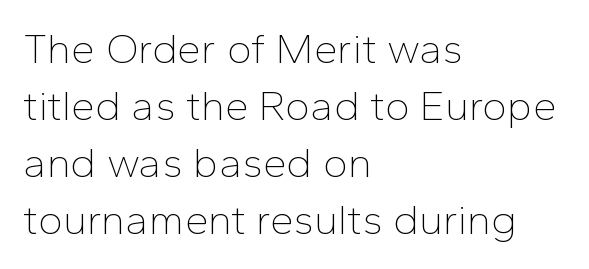
Q: Is the text bold? A: No.
Q: Is the text italic (slanted)? A: No, it is upright.
Q: Is the typeface a serif or a sans-serif typeface? A: Sans-serif.
Q: Is the text underlined? A: No.
Q: How is the paragraph aligned? A: Left-aligned.
Q: Is the spacing between letters normal or unusually wide? A: Normal.
Q: Is the spacing between lines tight, normal or loose? A: Normal.
Q: Width (condensed, normal, or wide)? A: Normal.
Q: Stroke contrast? A: Low.
Q: x-height? A: Medium.
Q: Monospaced? A: No.
